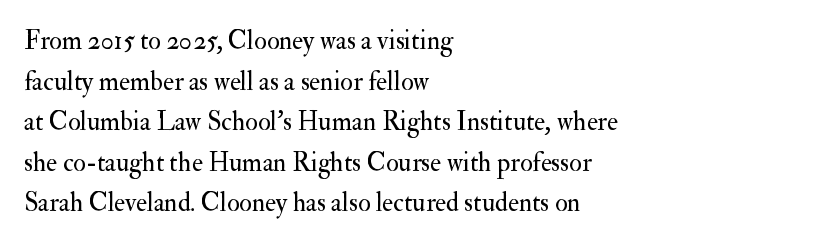
The image shows 26 px text type, upright; set left-aligned, normal line spacing (1.56x), normal letter spacing, not underlined.
